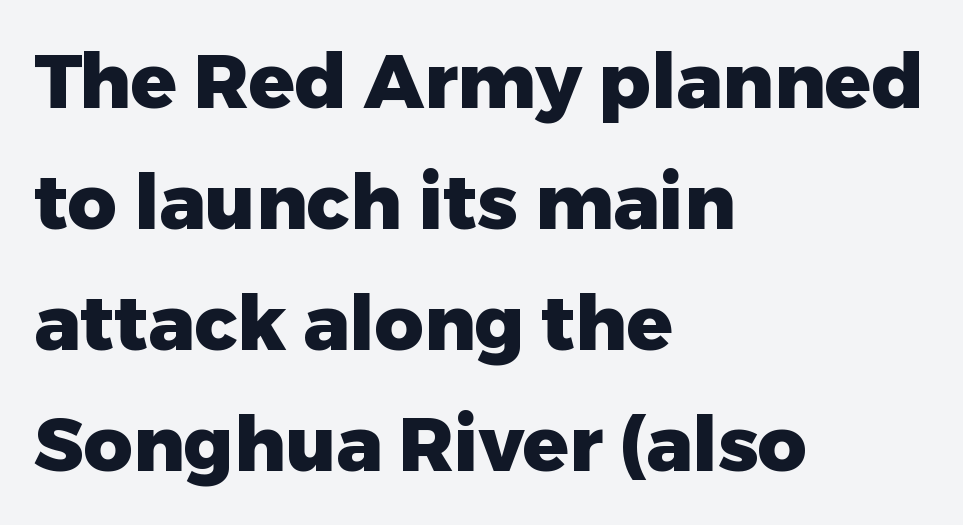
Unlike a traditional serif, this face leaves its strokes unadorned. Notice how the passage keeps a crisp vertical edge on the left only. The type sits square on the baseline with zero lean. A clean baseline with only descenders dipping below it. Plenty of ink on the page — the face is bold.
